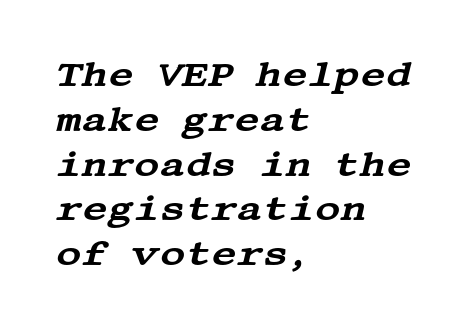
The zone under the glyphs is completely vacant. Does the leading feel generous? No, just average. Style check: oblique. Is the letter spacing exaggerated? No — it looks like the ordinary default.
